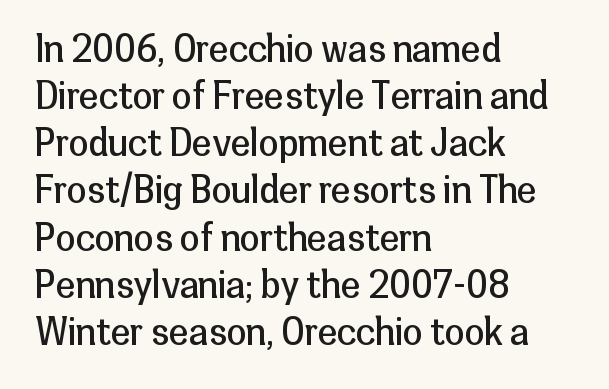
The image shows 36 px regular-weight sans-serif type, upright; set left-aligned, normal line spacing (1.31x), normal letter spacing, not underlined; low stroke contrast and a medium x-height.
